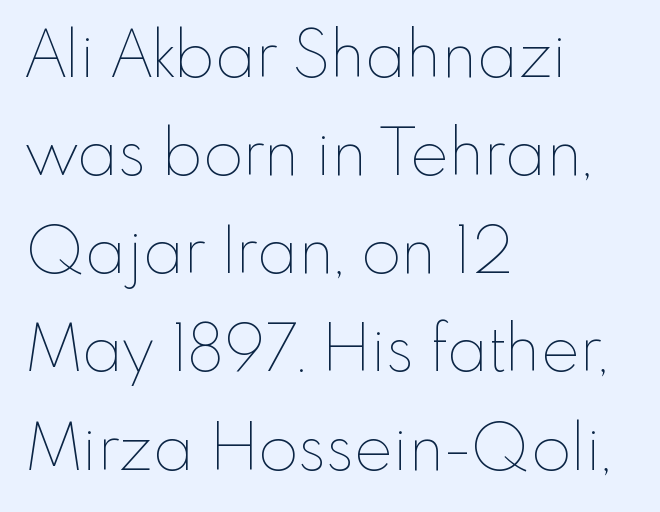
The image shows 65 px thin type, upright; set left-aligned, normal line spacing (1.51x), normal letter spacing, not underlined; low stroke contrast and a small x-height.
